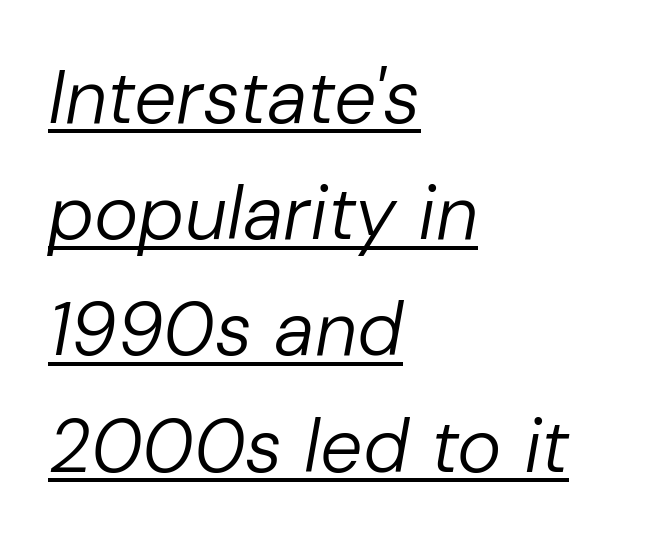
{"italic": "yes", "lean": "right", "slant_degrees": 10, "bold": "no", "weight": "regular", "width": "normal", "stroke_contrast": "low", "x_height": "medium", "monospaced": "no", "underline": "yes", "align": "left", "line_spacing": "normal", "line_spacing_ratio": 1.55, "letter_spacing": "normal", "letter_spacing_em": 0.0, "glyph_px": 75}
